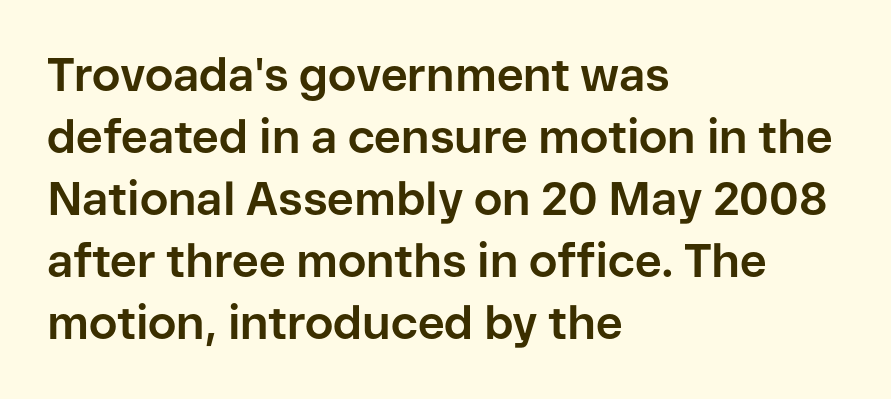
{"serif": "no", "italic": "no", "bold": "yes", "weight": "bold", "width": "normal", "stroke_contrast": "low", "x_height": "medium", "monospaced": "no", "underline": "no", "align": "left", "line_spacing": "normal", "line_spacing_ratio": 1.35, "letter_spacing": "normal", "letter_spacing_em": 0.0, "glyph_px": 46}
